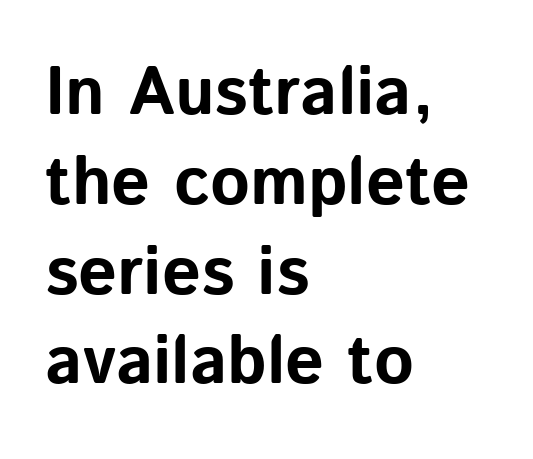
Q: Is the text bold? A: Yes.
Q: Is the text italic (slanted)? A: No, it is upright.
Q: Is the typeface a serif or a sans-serif typeface? A: Sans-serif.
Q: Is the text underlined? A: No.
Q: How is the paragraph aligned? A: Left-aligned.
Q: Is the spacing between letters normal or unusually wide? A: Normal.
Q: Is the spacing between lines tight, normal or loose? A: Normal.
Q: Width (condensed, normal, or wide)? A: Normal.
Q: Stroke contrast? A: Low.
Q: x-height? A: Medium.
Q: Monospaced? A: No.
